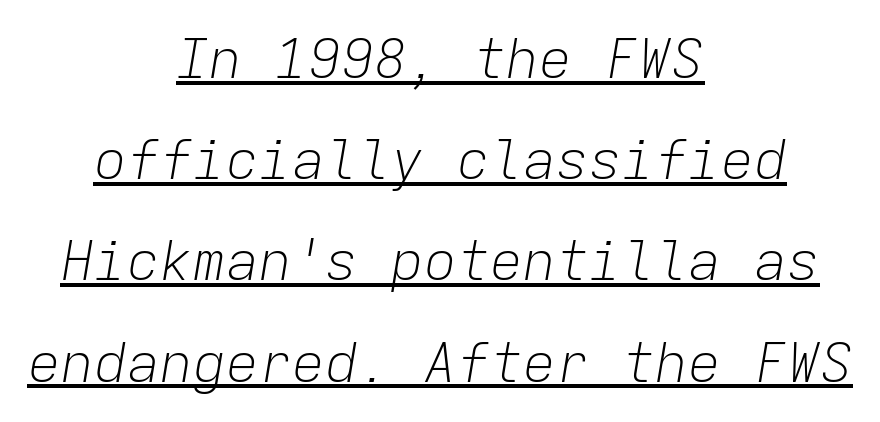
Q: Is the text bold? A: No.
Q: Is the text italic (slanted)? A: Yes, it leans right by about 9 degrees.
Q: Is the text underlined? A: Yes.
Q: How is the paragraph aligned? A: Centered.
Q: Is the spacing between letters normal or unusually wide? A: Normal.
Q: Width (condensed, normal, or wide)? A: Normal.
Q: Stroke contrast? A: Low.
Q: x-height? A: Medium.
Q: Monospaced? A: Yes.
